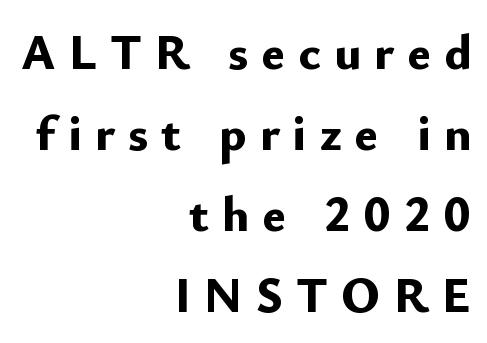
The image shows 50 px bold sans-serif type, upright; set right-aligned, normal line spacing (1.62x), unusually wide letter spacing (+0.26 em), not underlined; low stroke contrast and a small x-height.
